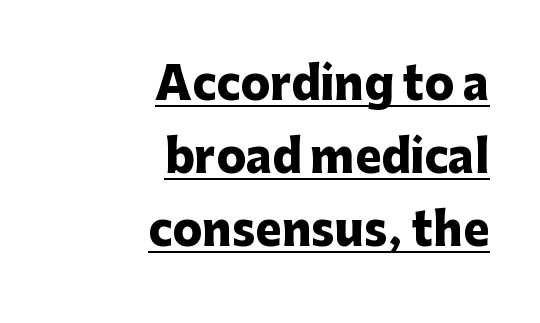
The image shows 44 px heavy sans-serif type, upright; set right-aligned, normal line spacing (1.66x), normal letter spacing, underlined; low stroke contrast and a medium x-height.
